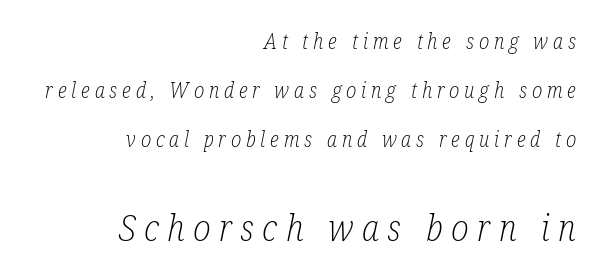
The image shows 36 px light, condensed serif type, italic (leaning right); set right-aligned, loose line spacing (2.33x), unusually wide letter spacing (+0.23 em), not underlined; the second (bottom) block is 1.71x larger; low stroke contrast and a medium x-height.
